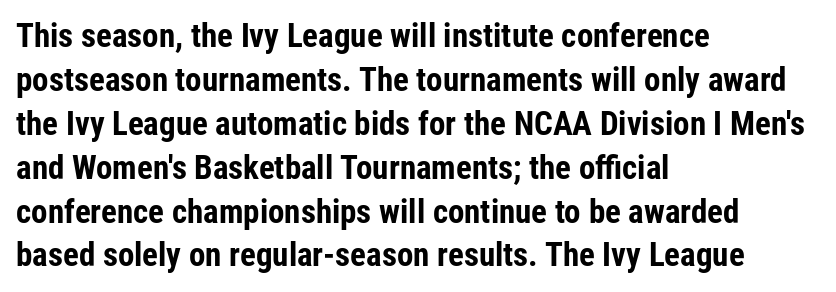
This is roman type, the default non-slanted kind. The letters advance in unequal steps, a hallmark of proportional type. I'd call this a sans setting — the letters go barefoot. The space between consecutive lines is moderate. Check the space under the baseline: it is left empty.
